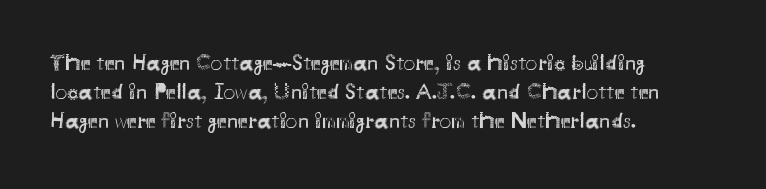
{"italic": "no", "bold": "no", "underline": "no", "align": "left", "line_spacing": "normal", "line_spacing_ratio": 1.26, "letter_spacing": "normal", "letter_spacing_em": 0.0, "glyph_px": 23}
